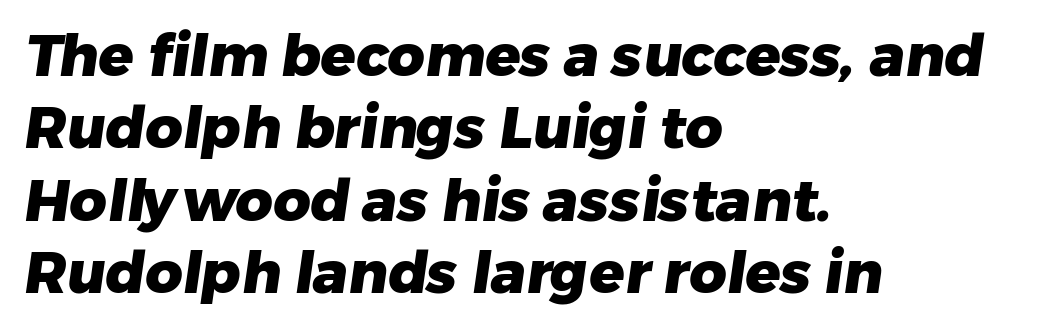
Q: Is the text bold? A: Yes.
Q: Is the typeface a serif or a sans-serif typeface? A: Sans-serif.
Q: Is the text underlined? A: No.
Q: How is the paragraph aligned? A: Left-aligned.
Q: Is the spacing between letters normal or unusually wide? A: Normal.
Q: Is the spacing between lines tight, normal or loose? A: Normal.
Q: Width (condensed, normal, or wide)? A: Normal.
Q: Stroke contrast? A: Low.
Q: x-height? A: Medium.
Q: Monospaced? A: No.
